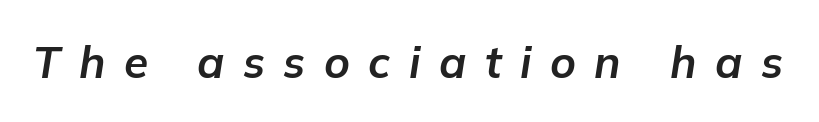
An italicized treatment has been applied to the whole sample. Descender tails drop into unmarked territory. Think of a printed novel: that variable character pitch is what you see here. Typesetter's note: full bold, strokes at maximum text heaviness. Someone cranked the tracking dial way up on this one.
